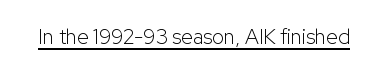
Q: Is the text bold? A: No.
Q: Is the text italic (slanted)? A: No, it is upright.
Q: Is the text underlined? A: Yes.
Q: Is the spacing between letters normal or unusually wide? A: Normal.
